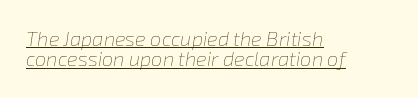
The face used here is rendered with its standard letterfit. Each line of the rendering has a horizontal stroke beneath the glyphs. Reading down the column, the eye jumps only a short way to each next line. Typeset ragged right — the left edge is the straight one. This is not heavy type; no bold has been used. The whole block is typeset with a tilt.
